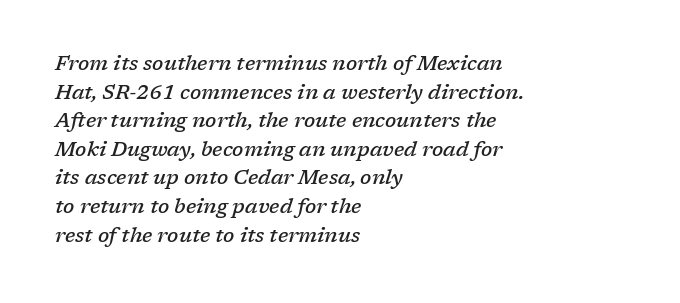
The image shows 20 px text type, italic (leaning right); set left-aligned, normal line spacing (1.43x), normal letter spacing, not underlined.
